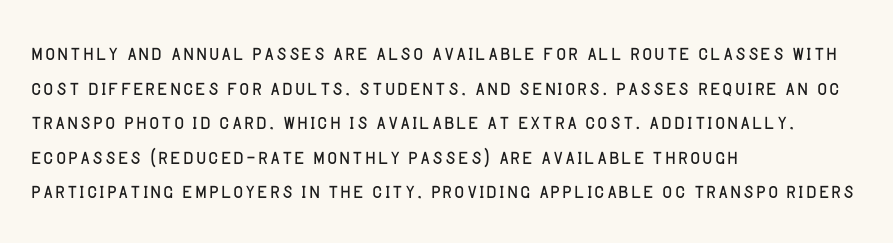
Q: Is the text bold? A: No.
Q: Is the text italic (slanted)? A: No, it is upright.
Q: Is the text underlined? A: No.
Q: How is the paragraph aligned? A: Left-aligned.
Q: Is the spacing between letters normal or unusually wide? A: Normal.
Q: Is the spacing between lines tight, normal or loose? A: Normal.
